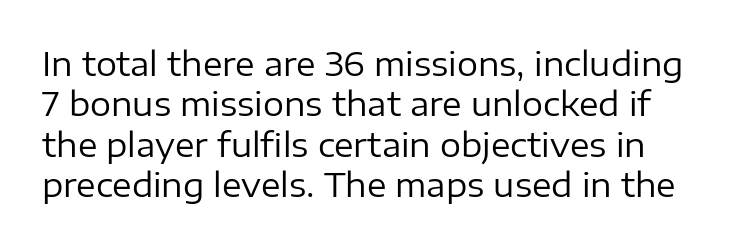
Classification — sans serif. The tracking reads as untouched default to a designer's eye. Every stem runs plumb, perpendicular to the baseline. The passage shown is not underscored anywhere. This reads as an unemphasized weight, regular at the heaviest.
